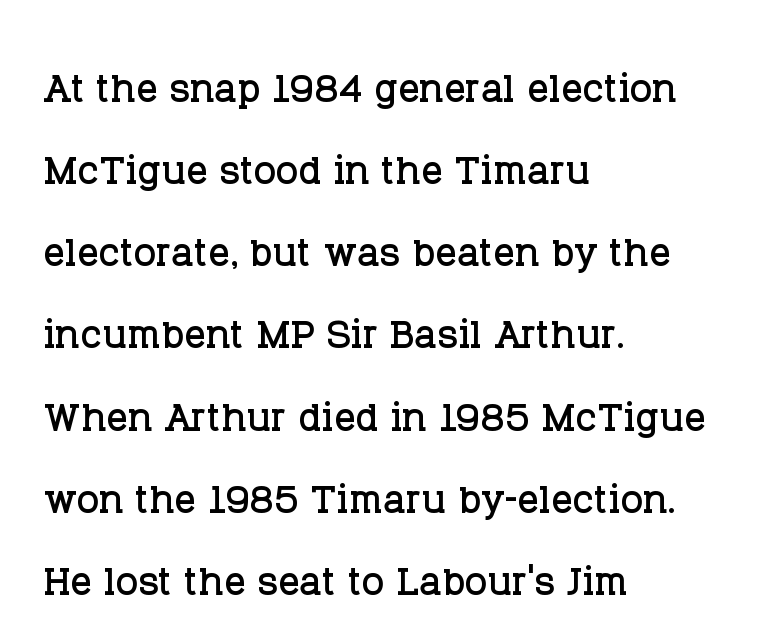
Q: Is the text italic (slanted)? A: No, it is upright.
Q: Is the typeface a serif or a sans-serif typeface? A: Serif.
Q: Is the text underlined? A: No.
Q: How is the paragraph aligned? A: Left-aligned.
Q: Is the spacing between letters normal or unusually wide? A: Normal.
Q: Is the spacing between lines tight, normal or loose? A: Normal.
Q: Width (condensed, normal, or wide)? A: Normal.
Q: Stroke contrast? A: Low.
Q: x-height? A: Large.
Q: Monospaced? A: No.
